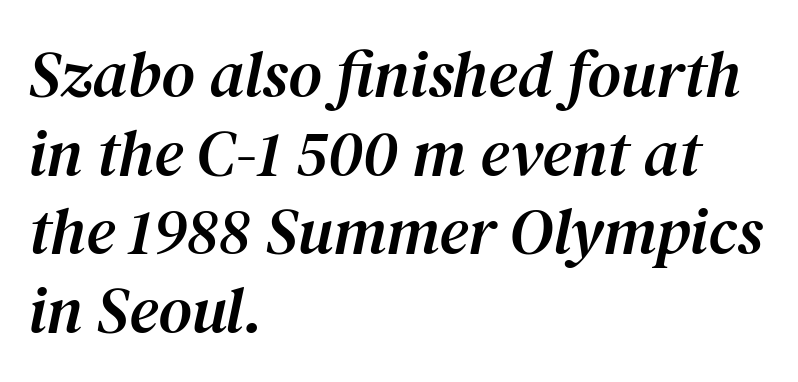
There's an unmistakable incline to the writing here. If you drew a ruler down the left edge, every line would touch it. This sample has the flowing, uneven cadence of proportional lettering. Caption: standard tracking, unaltered. The baseline area is clear.
